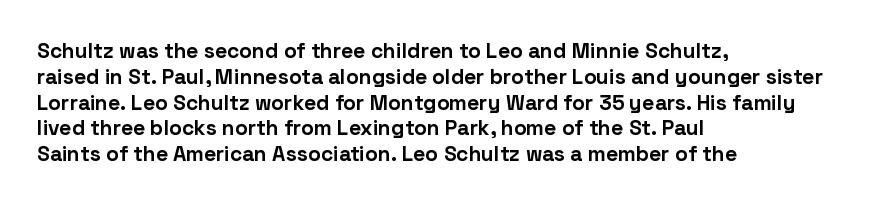
Q: Is the text bold? A: Yes.
Q: Is the text italic (slanted)? A: No, it is upright.
Q: Is the text underlined? A: No.
Q: How is the paragraph aligned? A: Left-aligned.
Q: Is the spacing between letters normal or unusually wide? A: Normal.
